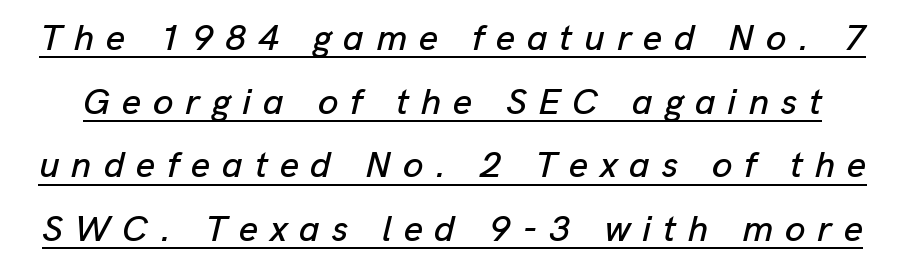
Q: Is the text italic (slanted)? A: Yes, it leans right by about 13 degrees.
Q: Is the text underlined? A: Yes.
Q: Is the spacing between letters normal or unusually wide? A: Unusually wide.
Q: Width (condensed, normal, or wide)? A: Normal.
Q: Stroke contrast? A: Low.
Q: x-height? A: Medium.
Q: Monospaced? A: No.
